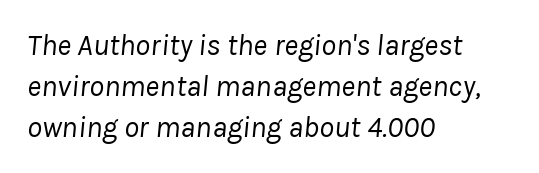
The image shows 30 px regular-weight type, italic (leaning right); set left-aligned, normal line spacing (1.37x), normal letter spacing, not underlined; low stroke contrast and a medium x-height.
